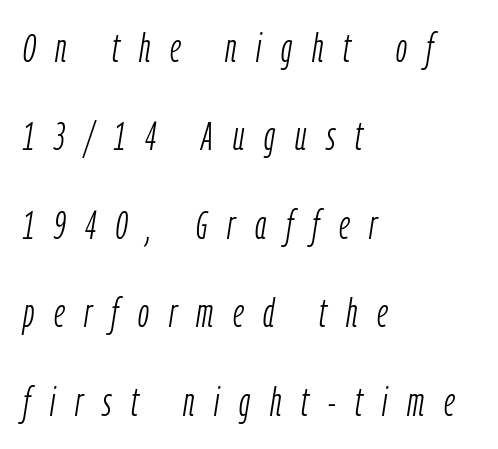
The image shows 40 px light, condensed type, italic (leaning right); set left-aligned, loose line spacing (2.21x), unusually wide letter spacing (+0.49 em), not underlined; low stroke contrast and a medium x-height.
